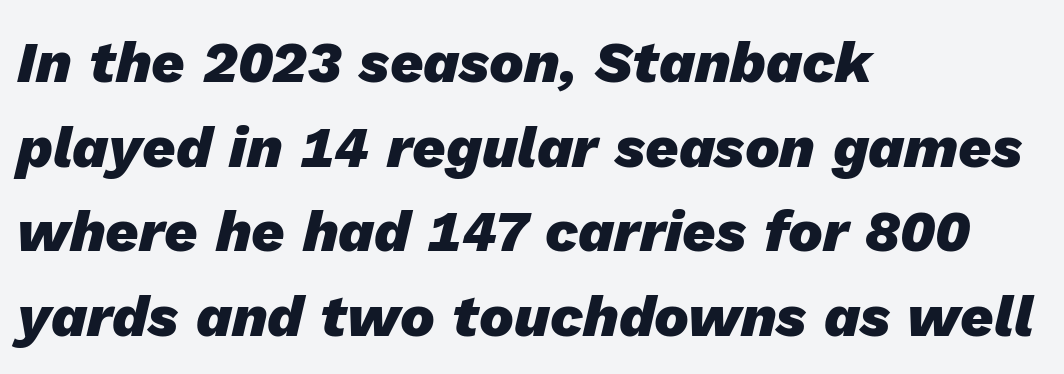
Q: Is the text bold? A: Yes.
Q: Is the text italic (slanted)? A: Yes, it leans right by about 13 degrees.
Q: Is the text underlined? A: No.
Q: How is the paragraph aligned? A: Left-aligned.
Q: Is the spacing between letters normal or unusually wide? A: Normal.
Q: Is the spacing between lines tight, normal or loose? A: Normal.
Q: Width (condensed, normal, or wide)? A: Normal.
Q: Stroke contrast? A: Low.
Q: x-height? A: Medium.
Q: Monospaced? A: No.
